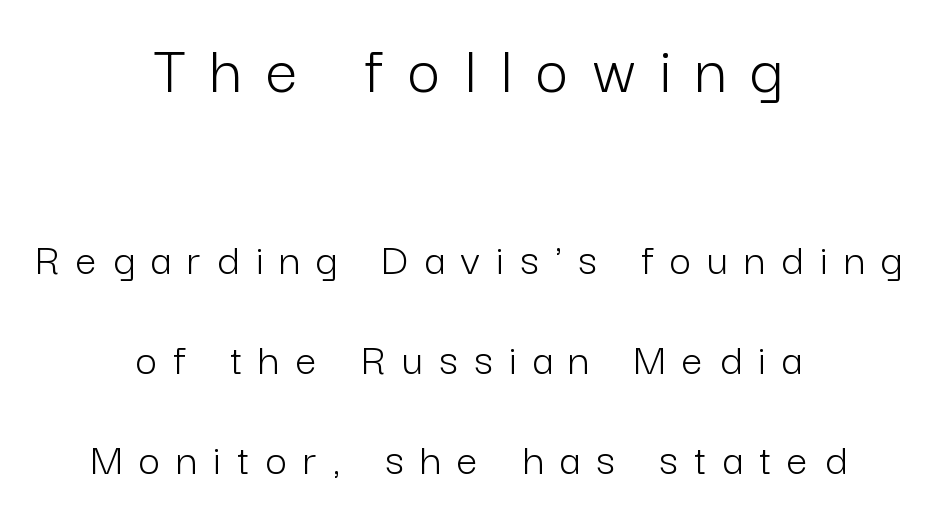
The image shows 71 px light sans-serif type, upright; set centered, loose line spacing (2.13x), unusually wide letter spacing (+0.35 em), not underlined; the first (top) block is 1.51x larger; low stroke contrast and a medium x-height.
